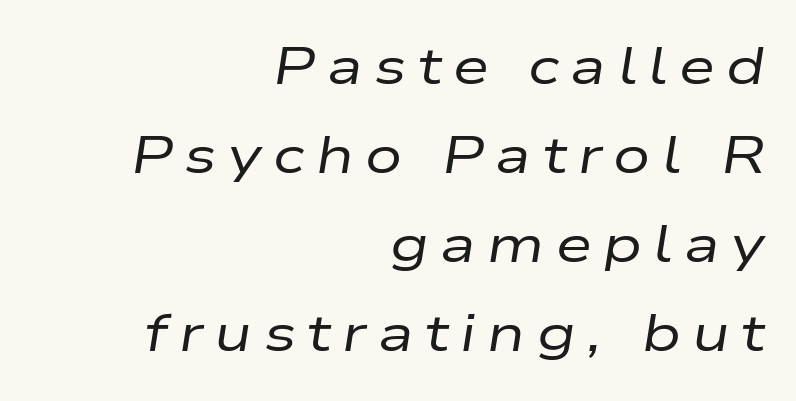
Q: Is the text bold? A: No.
Q: Is the text italic (slanted)? A: Yes, it leans right by about 9 degrees.
Q: Is the text underlined? A: No.
Q: How is the paragraph aligned? A: Right-aligned.
Q: Is the spacing between letters normal or unusually wide? A: Unusually wide.
Q: Width (condensed, normal, or wide)? A: Wide.
Q: Stroke contrast? A: Low.
Q: x-height? A: Medium.
Q: Monospaced? A: No.
